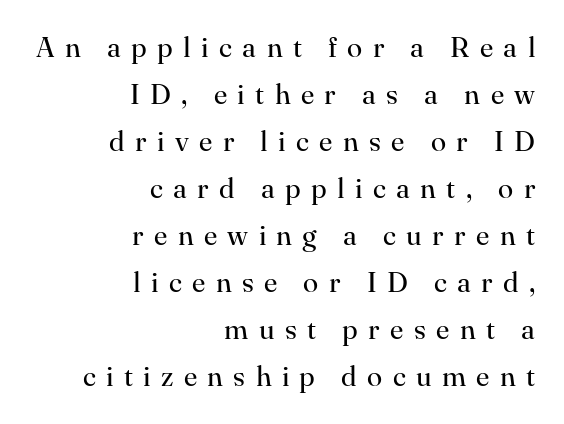
The image shows 28 px regular-weight serif type, upright; set right-aligned, normal line spacing (1.68x), unusually wide letter spacing (+0.37 em), not underlined; high stroke contrast and a small x-height.
